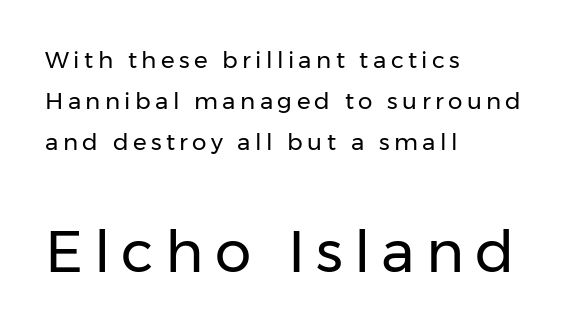
Letterform terminals end flat and unadorned throughout the passage. Note: smaller setting up top, larger setting below. Character widths vary here, with narrow letters taking less room than wide ones. A typesetter would mark this as roman, not italic. The rag falls on the right side of this text block. The string is rendered with underlining switched off.
